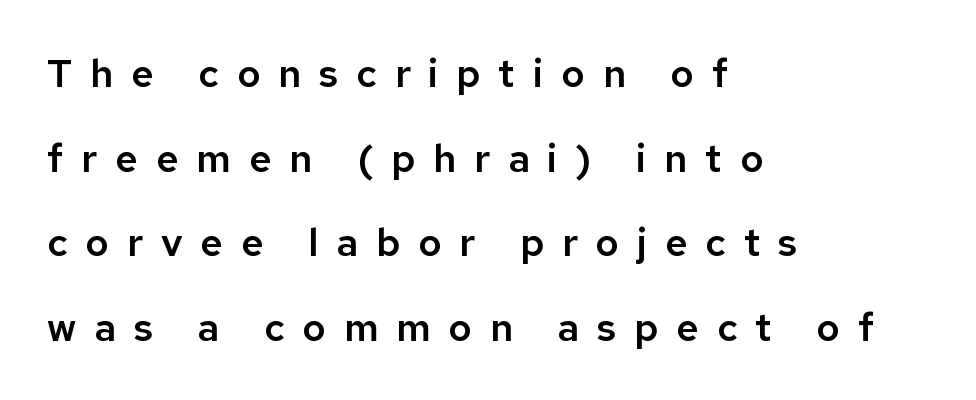
Q: Is the text italic (slanted)? A: No, it is upright.
Q: Is the typeface a serif or a sans-serif typeface? A: Sans-serif.
Q: Is the text underlined? A: No.
Q: How is the paragraph aligned? A: Left-aligned.
Q: Is the spacing between letters normal or unusually wide? A: Unusually wide.
Q: Is the spacing between lines tight, normal or loose? A: Loose.
Q: Width (condensed, normal, or wide)? A: Normal.
Q: Stroke contrast? A: Low.
Q: x-height? A: Medium.
Q: Monospaced? A: No.
